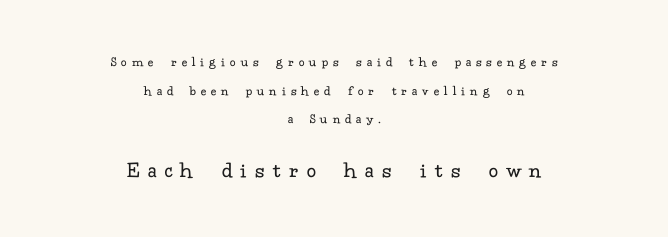
A student would notice the bottom passage is typeset larger than what precedes it. What's the leading like? Stretched, with rows far apart. Is the block centered? Yes — each line is placed symmetrically about the middle. You can tell it's not italic because the verticals are truly vertical. Observe the wide spacing: letters keep a clear distance from each other. Each row of text sits above clean, open space.
